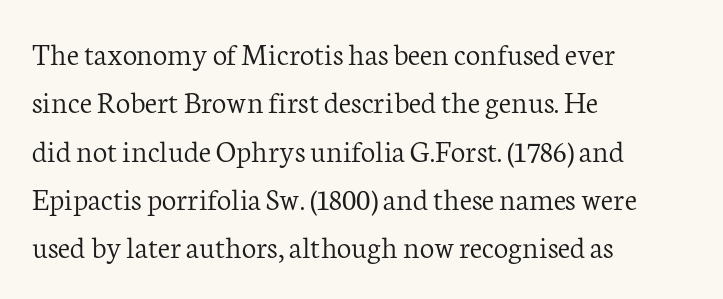
Q: Is the text bold? A: No.
Q: Is the text italic (slanted)? A: No, it is upright.
Q: Is the typeface a serif or a sans-serif typeface? A: Serif.
Q: Is the text underlined? A: No.
Q: How is the paragraph aligned? A: Left-aligned.
Q: Is the spacing between letters normal or unusually wide? A: Normal.
Q: Is the spacing between lines tight, normal or loose? A: Normal.
Q: Width (condensed, normal, or wide)? A: Normal.
Q: Stroke contrast? A: Low.
Q: x-height? A: Medium.
Q: Monospaced? A: No.
